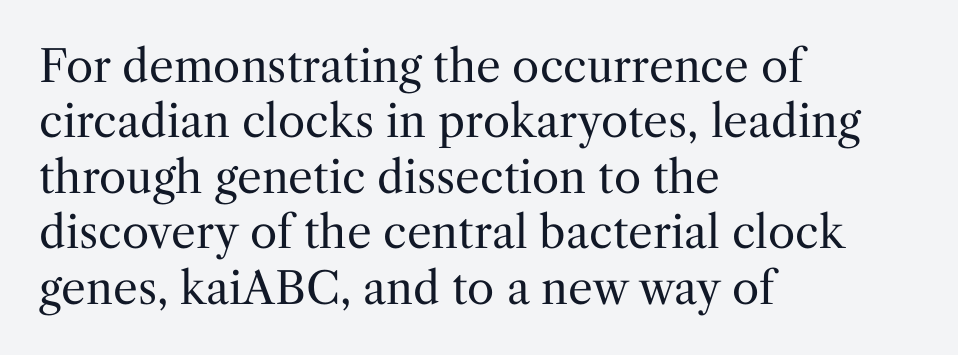
Q: Is the text bold? A: No.
Q: Is the text italic (slanted)? A: No, it is upright.
Q: Is the typeface a serif or a sans-serif typeface? A: Serif.
Q: Is the text underlined? A: No.
Q: How is the paragraph aligned? A: Left-aligned.
Q: Is the spacing between letters normal or unusually wide? A: Normal.
Q: Is the spacing between lines tight, normal or loose? A: Normal.
Q: Width (condensed, normal, or wide)? A: Normal.
Q: Stroke contrast? A: Medium.
Q: x-height? A: Medium.
Q: Monospaced? A: No.
